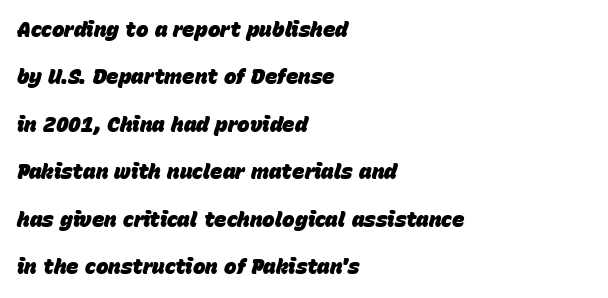
Q: Is the text bold? A: Yes.
Q: Is the text italic (slanted)? A: Yes, it leans right by about 15 degrees.
Q: Is the text underlined? A: No.
Q: How is the paragraph aligned? A: Left-aligned.
Q: Is the spacing between letters normal or unusually wide? A: Normal.
Q: Is the spacing between lines tight, normal or loose? A: Loose.
